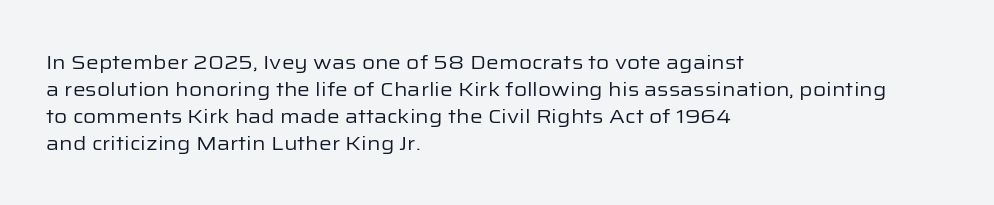
{"italic": "no", "bold": "no", "underline": "no", "align": "left", "line_spacing": "normal", "line_spacing_ratio": 1.35, "letter_spacing": "normal", "letter_spacing_em": 0.0, "glyph_px": 20}
